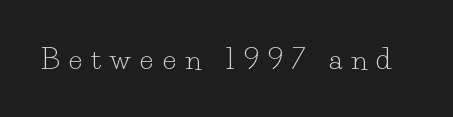
The image shows 28 px light serif type, upright; set unusually wide letter spacing (+0.33 em), not underlined; low stroke contrast and a small x-height.
